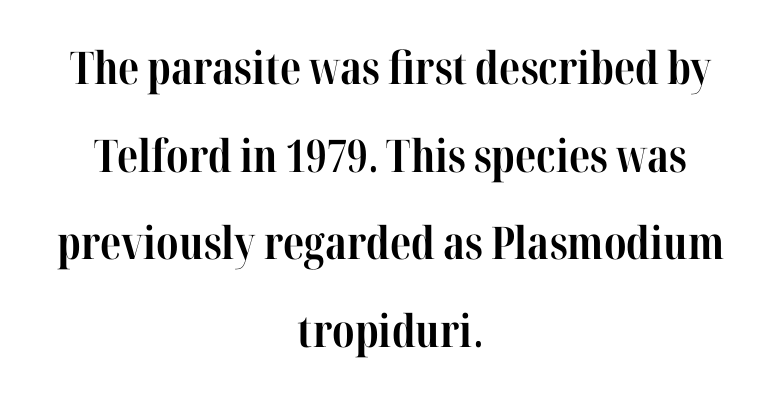
The image shows 45 px bold, condensed serif type, upright; set centered, loose line spacing (1.95x), normal letter spacing, not underlined; high stroke contrast and a medium x-height.
